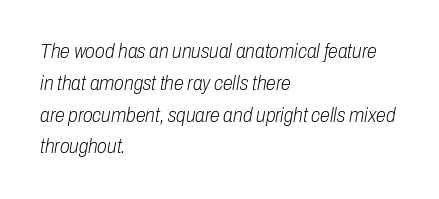
The image shows 20 px text type, italic (leaning right); set left-aligned, normal line spacing (1.59x), normal letter spacing, not underlined.
